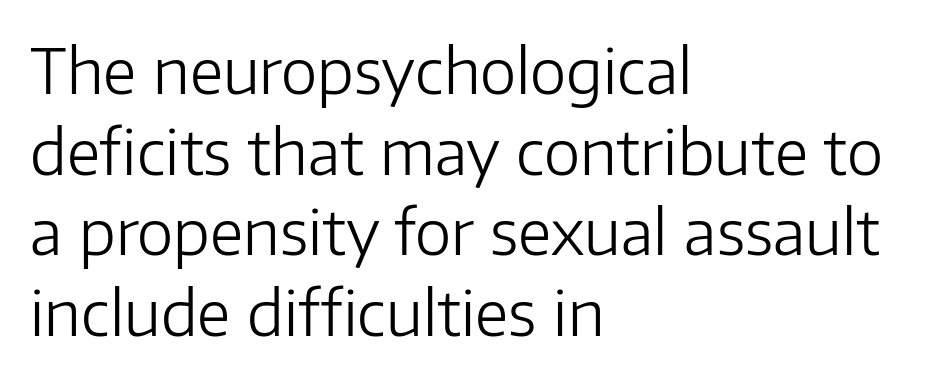
Q: Is the text bold? A: No.
Q: Is the text italic (slanted)? A: No, it is upright.
Q: Is the typeface a serif or a sans-serif typeface? A: Sans-serif.
Q: Is the text underlined? A: No.
Q: How is the paragraph aligned? A: Left-aligned.
Q: Is the spacing between letters normal or unusually wide? A: Normal.
Q: Is the spacing between lines tight, normal or loose? A: Normal.
Q: Width (condensed, normal, or wide)? A: Normal.
Q: Stroke contrast? A: Low.
Q: x-height? A: Medium.
Q: Monospaced? A: No.
